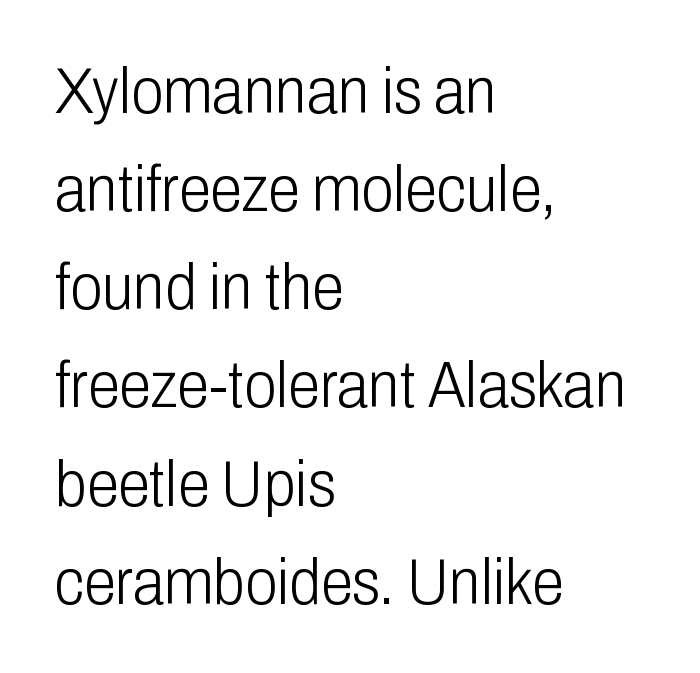
Q: Is the text bold? A: No.
Q: Is the text italic (slanted)? A: No, it is upright.
Q: Is the typeface a serif or a sans-serif typeface? A: Sans-serif.
Q: Is the text underlined? A: No.
Q: How is the paragraph aligned? A: Left-aligned.
Q: Is the spacing between letters normal or unusually wide? A: Normal.
Q: Is the spacing between lines tight, normal or loose? A: Normal.
Q: Width (condensed, normal, or wide)? A: Condensed.
Q: Stroke contrast? A: Low.
Q: x-height? A: Medium.
Q: Monospaced? A: No.
